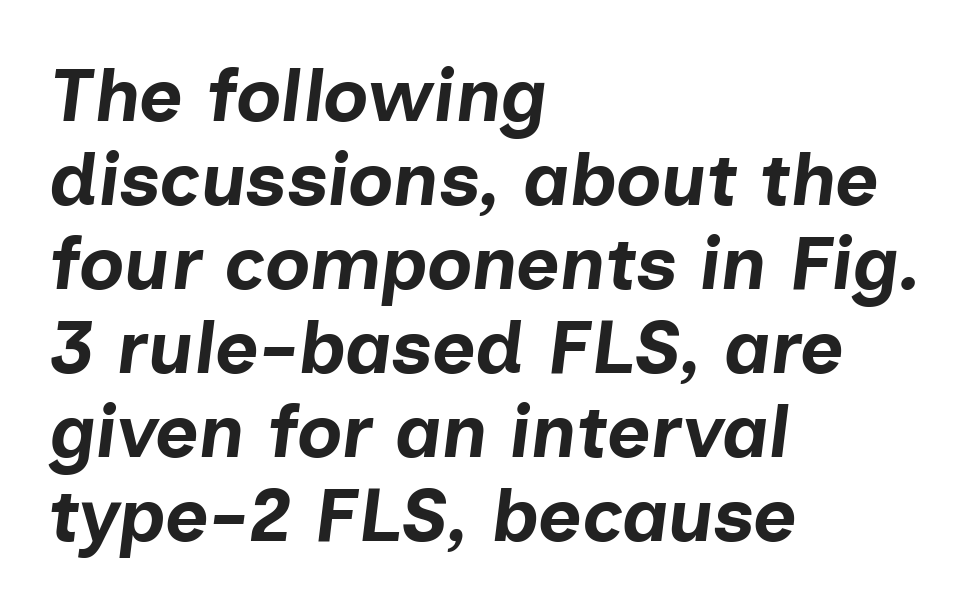
The image shows 75 px bold type, italic (leaning right); set left-aligned, tight line spacing (1.12x), normal letter spacing, not underlined; low stroke contrast and a medium x-height.
